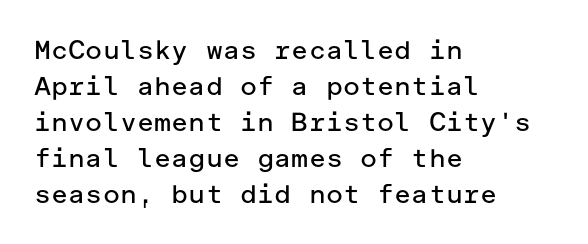
The characters are drawn with everyday or finer stroke widths. Line beginnings align vertically; line endings do not. Rule under the text: the space is simply empty. Words appear dense and cohesive because spacing is normal. Whoever set this chose a conventional vertical rhythm. Rendered with straight, roman letterforms.
